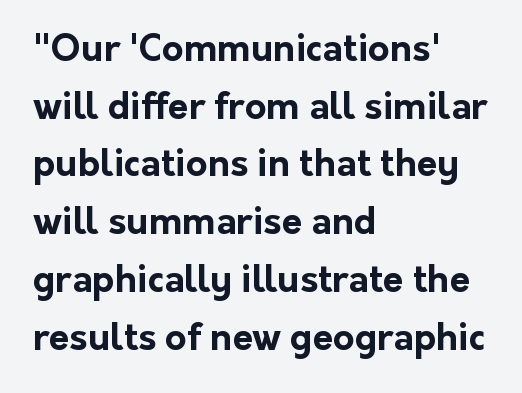
The image shows 37 px bold sans-serif type, upright; set left-aligned, normal line spacing (1.56x), normal letter spacing, not underlined; low stroke contrast and a medium x-height.
